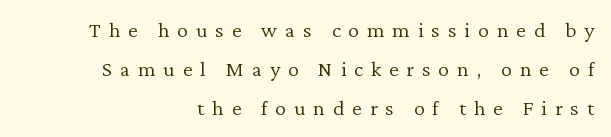
The image shows 22 px text type, upright; set right-aligned, line spacing 1.77x, unusually wide letter spacing (+0.36 em), not underlined.
